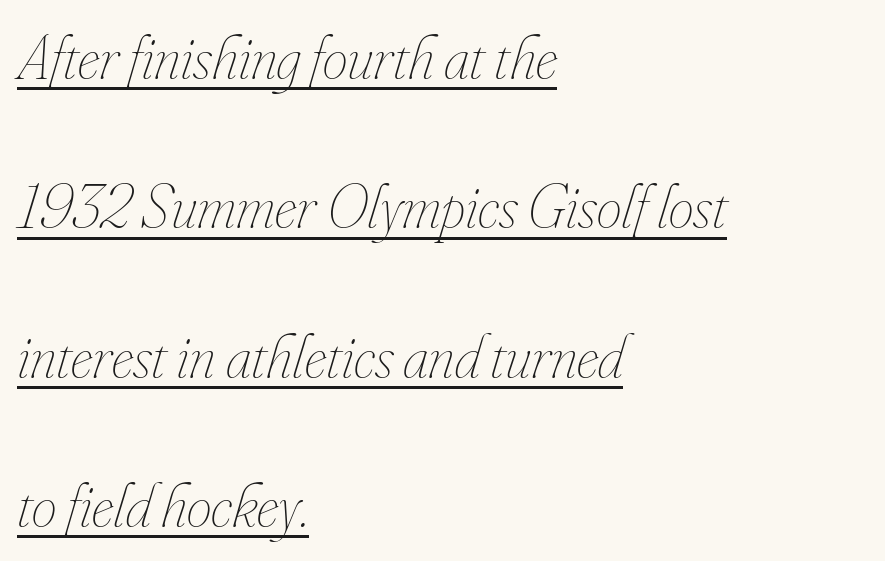
Spacing verdict: proportional, widths tailored to each character. This rendering leaves character spacing at its baseline value. Stroke thickness stays within the range of a standard reading face or lighter. Widely set lines give the paragraph a tall, airy silhouette. The text block is weighted toward the left margin, trailing off unevenly rightward. Observe the lean: these are italic letterforms.
